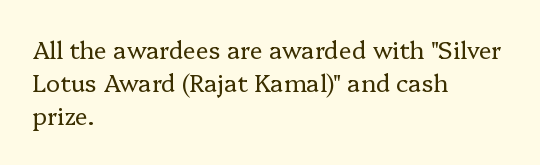
Horizontally, the lines are justified to the leading edge only. A roman cut, with each character standing at attention. The lines sit at an ordinary, default distance from one another. The font sits on the lighter half of the weight spectrum, regular included. Just letters on the line, the space beneath them empty. Standard letterfit; no display-style spreading of the glyphs.
